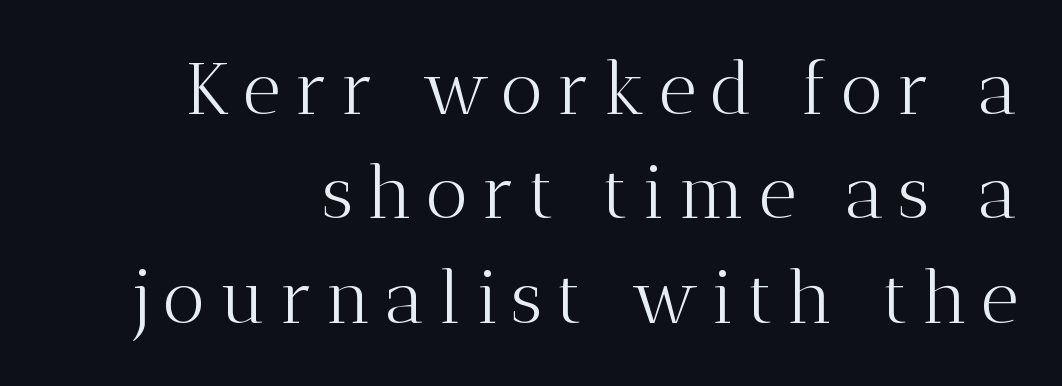
These lines stack with their right ends in a neat column. Bold? No — there's no thickening of the strokes. The passage shown is typed in a proportional face where columns would drift. Line spacing here is normal.
